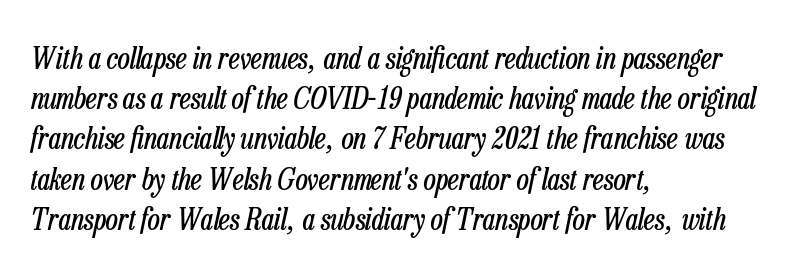
Characters follow at the spacing the type designer built in. The specimen omits any rule beneath the text block's lines. The passage shown stacks its lines at a standard gap. Stem width sits at or under what a default text font uses. Characters are canted at an angle relative to the baseline's perpendicular.
